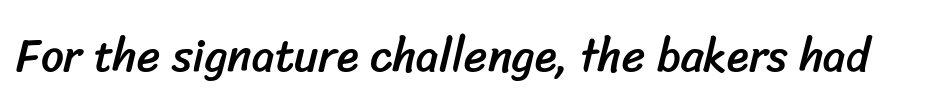
{"serif": "no", "width": "normal", "stroke_contrast": "low", "x_height": "medium", "monospaced": "no", "underline": "no", "letter_spacing": "normal", "letter_spacing_em": 0.0, "glyph_px": 45}
